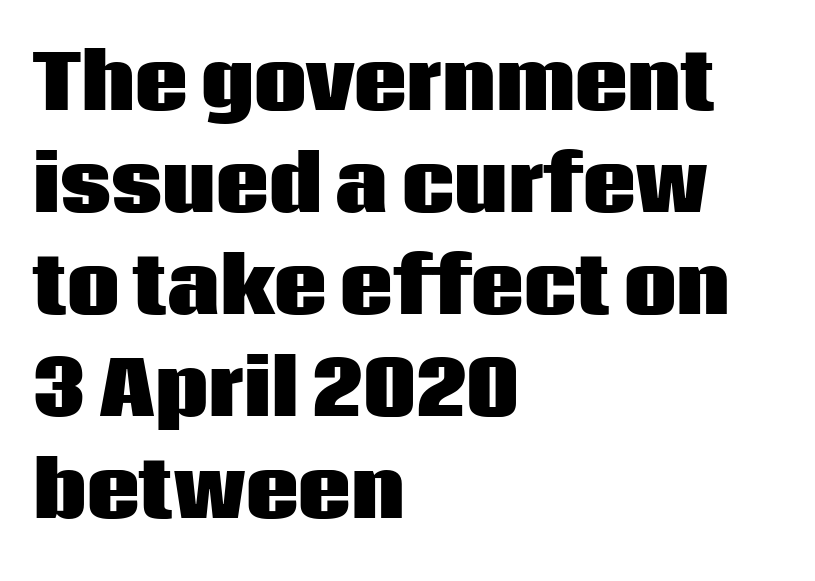
Serif or sans? Sans — the stroke terminals are bare. Italic? Not at all — the glyphs are vertical. Stroke thickness is high; the sample reads as a true bold. Glyph-to-glyph distance matches everyday printed text.
